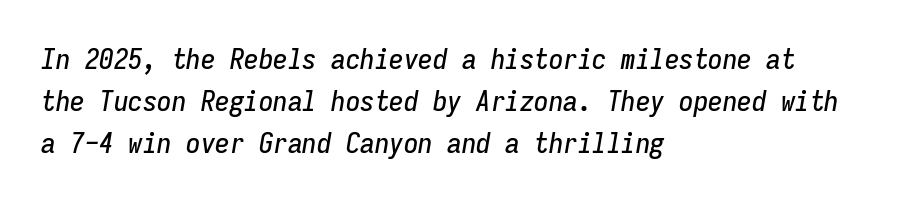
{"italic": "yes", "lean": "right", "slant_degrees": 9, "width": "condensed", "stroke_contrast": "low", "x_height": "medium", "monospaced": "yes", "underline": "no", "align": "left", "line_spacing": "normal", "line_spacing_ratio": 1.44, "letter_spacing": "normal", "letter_spacing_em": 0.0, "glyph_px": 29}
